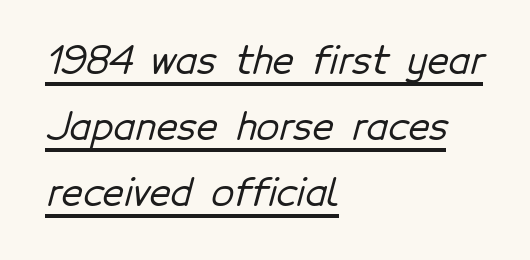
Q: Is the typeface a serif or a sans-serif typeface? A: Sans-serif.
Q: Is the text underlined? A: Yes.
Q: How is the paragraph aligned? A: Left-aligned.
Q: Is the spacing between letters normal or unusually wide? A: Normal.
Q: Width (condensed, normal, or wide)? A: Normal.
Q: Stroke contrast? A: Low.
Q: x-height? A: Medium.
Q: Monospaced? A: No.
